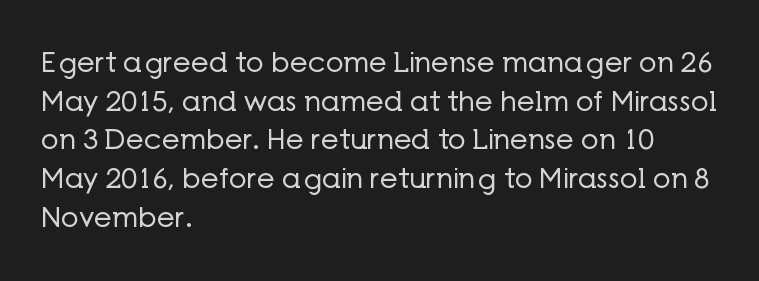
{"serif": "no", "italic": "no", "bold": "no", "weight": "regular", "width": "normal", "stroke_contrast": "low", "x_height": "medium", "monospaced": "no", "underline": "no", "align": "left", "line_spacing": "normal", "line_spacing_ratio": 1.38, "letter_spacing": "normal", "letter_spacing_em": 0.0, "glyph_px": 28}
